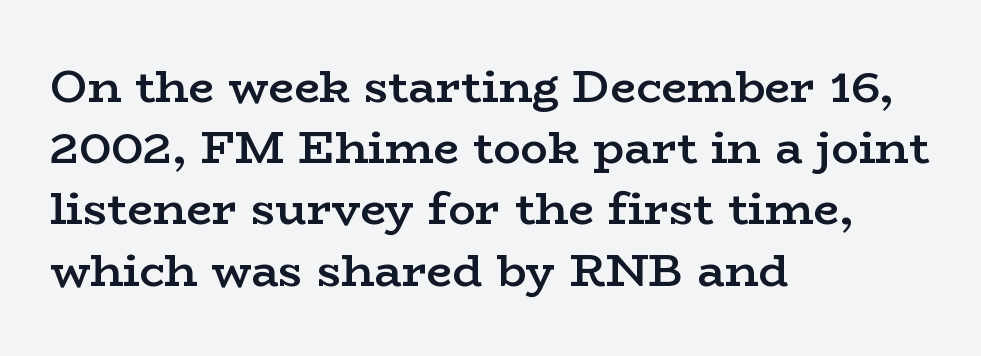
{"serif": "yes", "italic": "no", "bold": "semi", "weight": "semibold", "width": "wide", "stroke_contrast": "low", "x_height": "medium", "monospaced": "no", "underline": "no", "align": "left", "line_spacing": "normal", "line_spacing_ratio": 1.33, "letter_spacing": "normal", "letter_spacing_em": 0.0, "glyph_px": 46}
